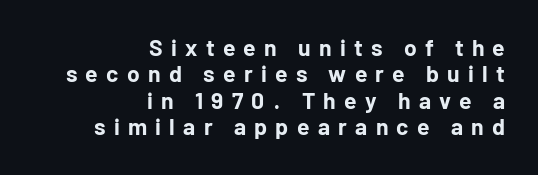
The passage shown is not underscored anywhere. Here the glyphs are tracked loosely, breaking word shapes into spaced letters. These lines were composed using upright roman letters. The ragged edge is on the left, which tells us the setting is flush right.
